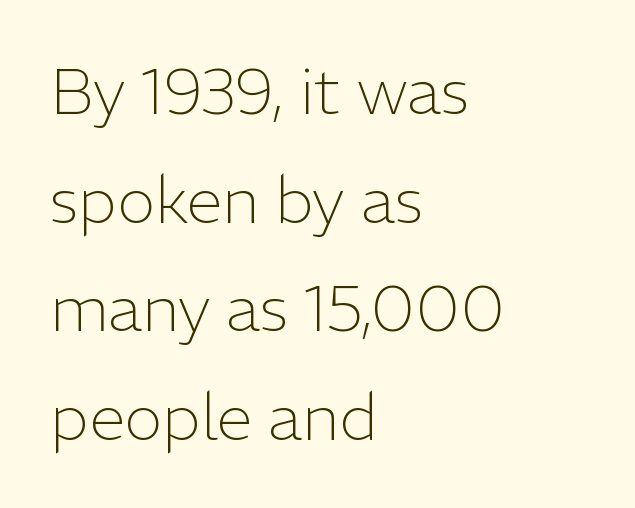
Summary of weight: not heavy and not bold. Inter-character spacing is left at the font's built-in metrics. Proportional: the letters do not fall into vertical columns. Vertical spacing — default. Regarding serifs, this sample does without them.
